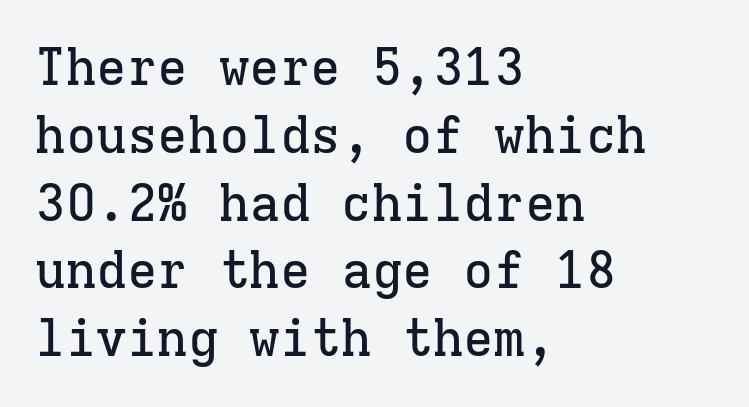
The image shows 51 px serif type, upright, monospaced; set left-aligned, normal line spacing (1.33x), normal letter spacing, not underlined; low stroke contrast and a medium x-height.
